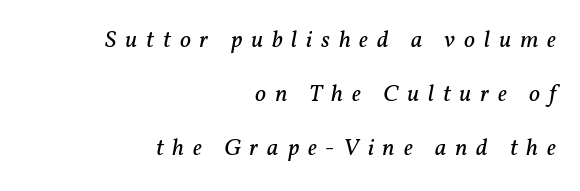
Q: Is the text bold? A: No.
Q: Is the text italic (slanted)? A: Yes, it leans right by about 11 degrees.
Q: Is the text underlined? A: No.
Q: How is the paragraph aligned? A: Right-aligned.
Q: Is the spacing between letters normal or unusually wide? A: Unusually wide.
Q: Is the spacing between lines tight, normal or loose? A: Loose.
